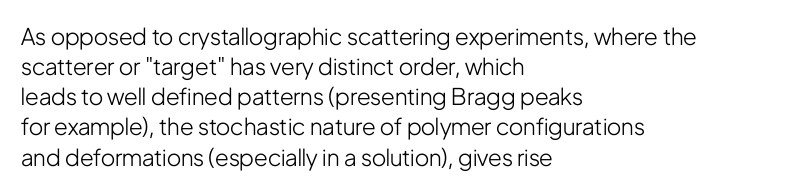
Teacher's note: observe the even left margin — that is flush-left alignment. Does extra space separate the letters? No, they use regular spacing. In terms of posture, this sample is upright. The glyphs are unaccompanied by any horizontal stroke below them. The lines sit at an ordinary, default distance from one another.
